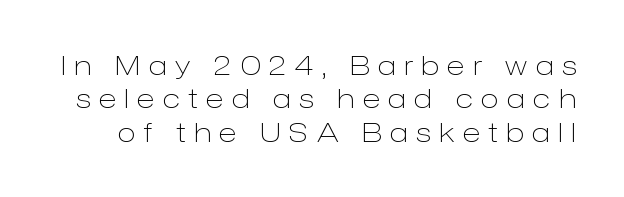
Q: Is the text bold? A: No.
Q: Is the text italic (slanted)? A: No, it is upright.
Q: Is the text underlined? A: No.
Q: Is the spacing between letters normal or unusually wide? A: Unusually wide.
